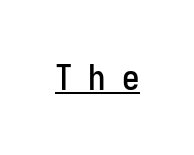
The image shows 35 px condensed sans-serif type, upright; set unusually wide letter spacing (+0.45 em), underlined; low stroke contrast and a medium x-height.
